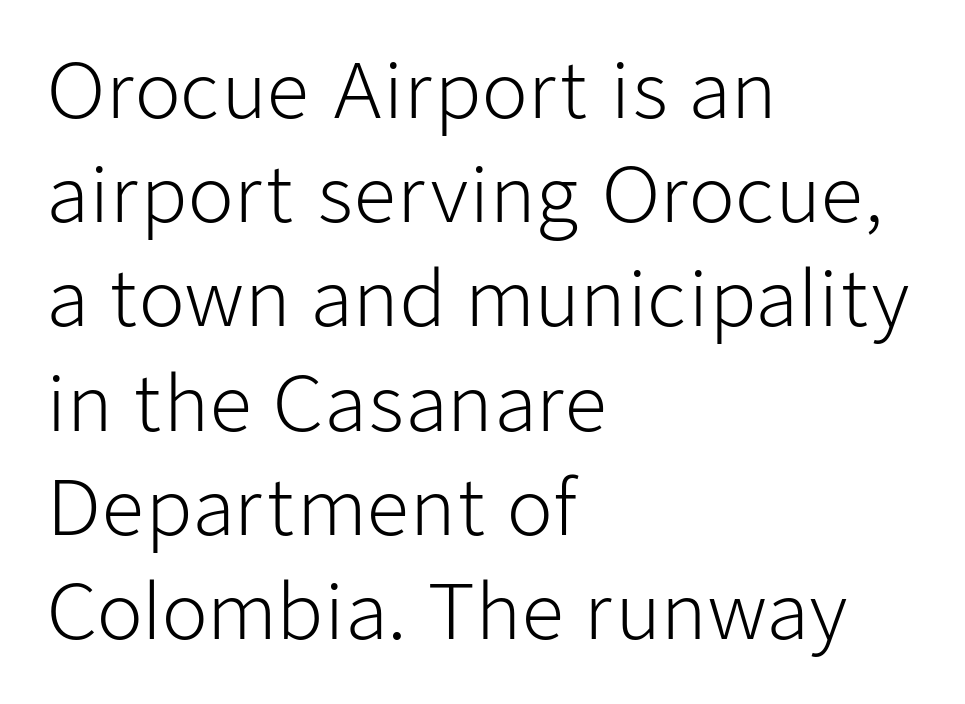
{"serif": "no", "italic": "no", "bold": "no", "weight": "light", "width": "normal", "stroke_contrast": "low", "x_height": "medium", "monospaced": "no", "underline": "no", "align": "left", "line_spacing": "normal", "line_spacing_ratio": 1.39, "letter_spacing": "normal", "letter_spacing_em": 0.0, "glyph_px": 75}
